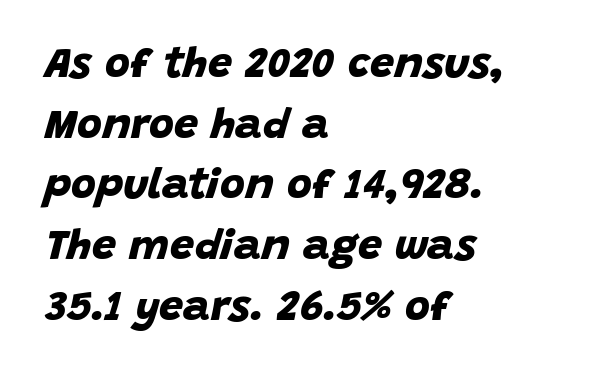
Q: Is the text bold? A: Yes.
Q: Is the typeface a serif or a sans-serif typeface? A: Sans-serif.
Q: Is the text underlined? A: No.
Q: How is the paragraph aligned? A: Left-aligned.
Q: Is the spacing between letters normal or unusually wide? A: Normal.
Q: Is the spacing between lines tight, normal or loose? A: Normal.
Q: Width (condensed, normal, or wide)? A: Normal.
Q: Stroke contrast? A: Low.
Q: x-height? A: Large.
Q: Monospaced? A: No.
